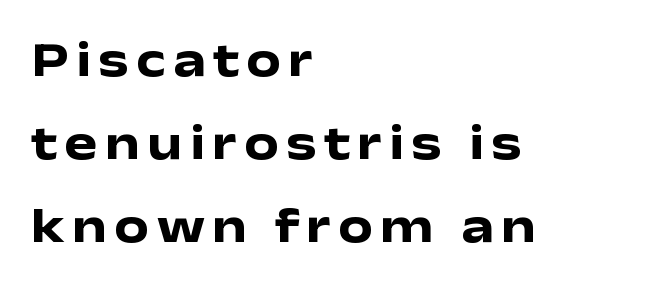
The image shows 49 px heavy, wide sans-serif type, upright; set left-aligned, normal line spacing (1.69x), not underlined; low stroke contrast and a medium x-height.
